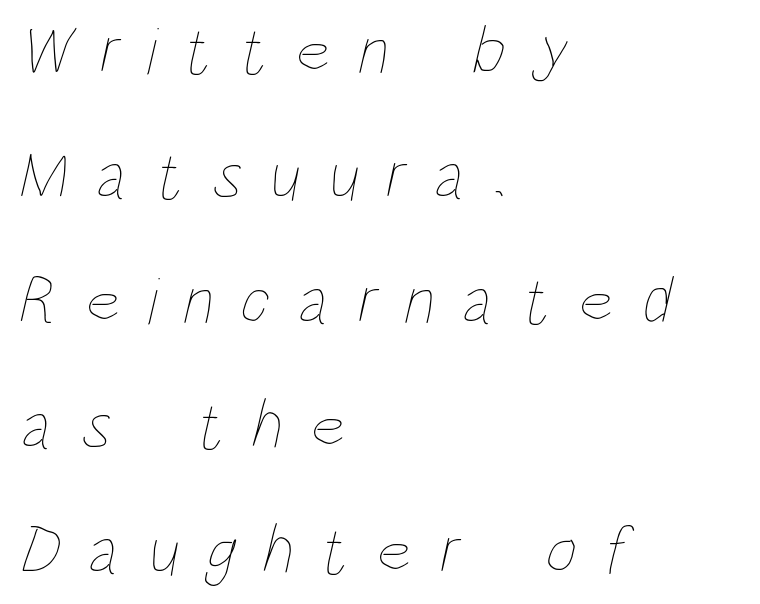
Is this a fixed-width face? No — the glyphs have proportional, varying widths. Decoration check: the copy has no underline. Does the copy run flush right? No — it runs flush left. The tracking reads as deliberately expanded to a designer's eye. The face looks like a standard text weight, possibly lighter.
